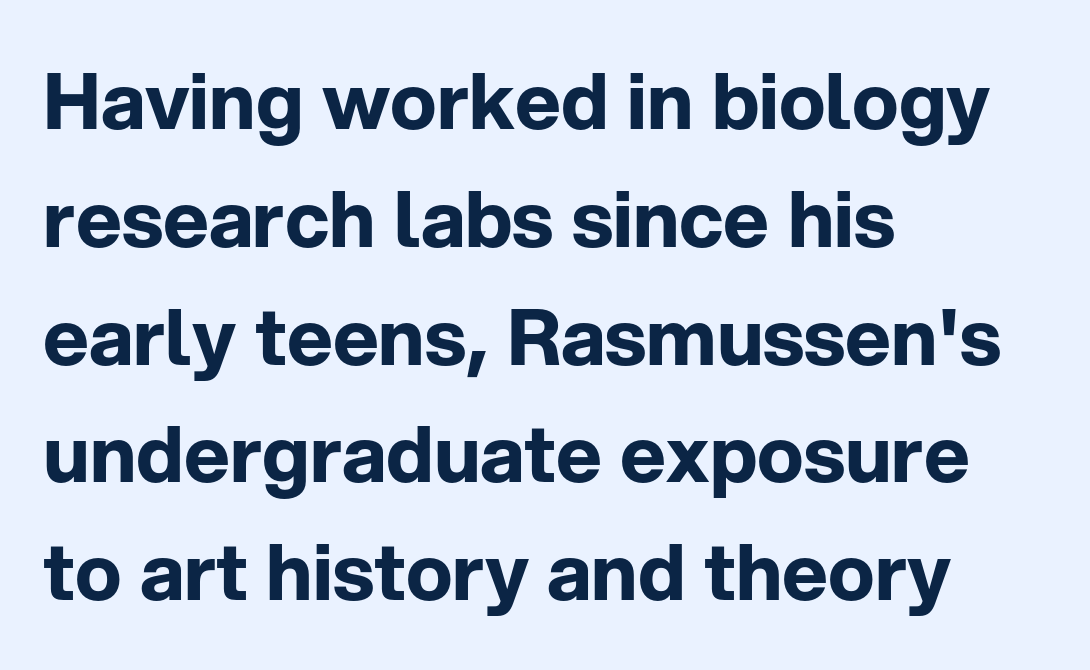
The image shows 78 px bold sans-serif type, upright; set left-aligned, normal line spacing (1.51x), normal letter spacing, not underlined; low stroke contrast and a medium x-height.
